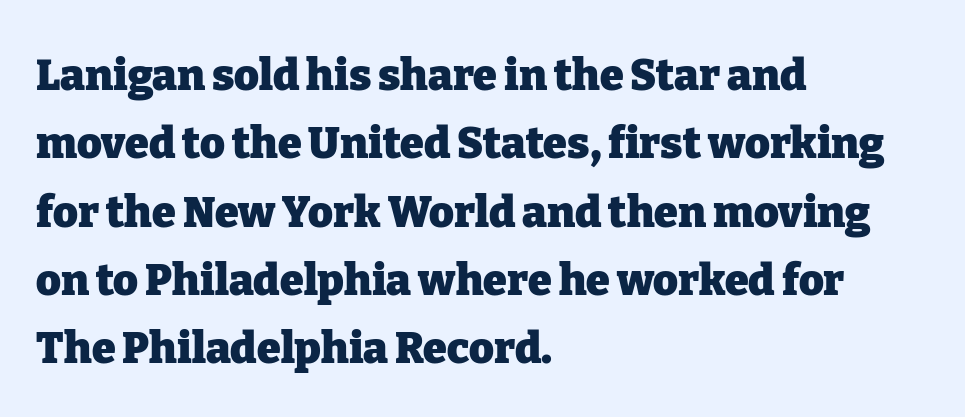
The image shows 43 px heavy serif type, upright; set left-aligned, normal line spacing (1.59x), normal letter spacing, not underlined; low stroke contrast and a medium x-height.
